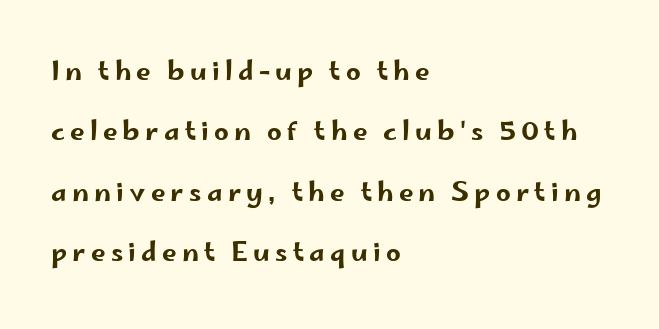
The image shows 26 px text type, upright; set left-aligned, loose line spacing (2.32x), unusually wide letter spacing (+0.2 em), not underlined.
